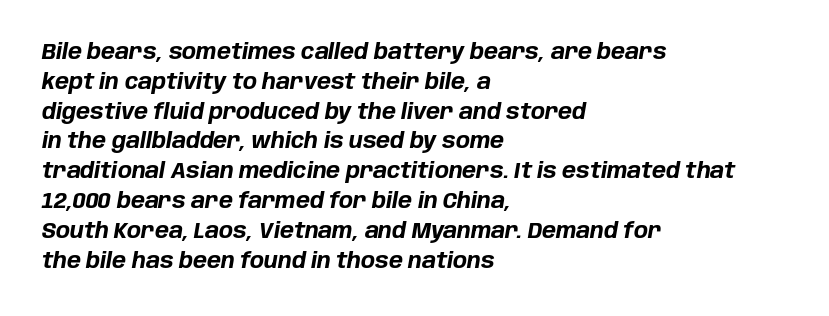
Descenders are the only things crossing below the line. Honestly, the letter spacing is just normal — you wouldn't notice it. One-word summary of the alignment: left. The designer left line spacing at the default. Chunky letters — that's bold for sure.
